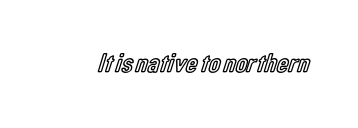
The image shows 27 px text type; set normal letter spacing, not underlined.
